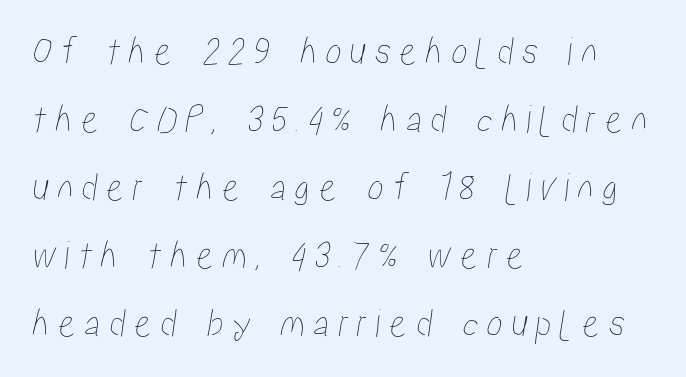
Q: Is the text underlined? A: No.
Q: How is the paragraph aligned? A: Left-aligned.
Q: Is the spacing between letters normal or unusually wide? A: Unusually wide.
Q: Is the spacing between lines tight, normal or loose? A: Normal.
Q: Width (condensed, normal, or wide)? A: Condensed.
Q: Stroke contrast? A: Low.
Q: x-height? A: Medium.
Q: Monospaced? A: No.
